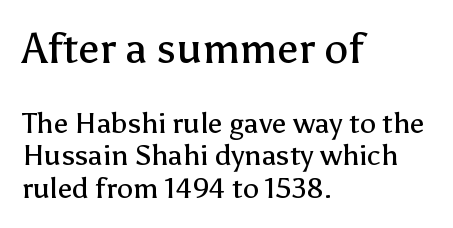
Does the type have serifs? No, each stem ends abruptly. Is this a heavy cut? Hardly; it is regular or lighter. Nobody drew a line under any word here. A classic flush-left, rag-right setting is used for this passage. Italic? Not at all — the glyphs are vertical. Character widths vary here, with narrow letters taking less room than wide ones.
